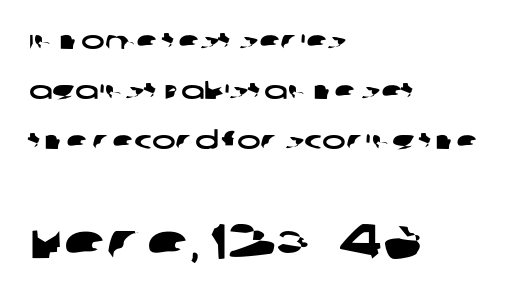
Q: Is the typeface a serif or a sans-serif typeface? A: Sans-serif.
Q: Is the text underlined? A: No.
Q: How is the paragraph aligned? A: Left-aligned.
Q: Is the spacing between letters normal or unusually wide? A: Normal.
Q: Is the spacing between lines tight, normal or loose? A: Loose.
Q: Which block of text is set in a larger size, the first (top) or the second (bottom)? A: The second (bottom) one.
Q: Width (condensed, normal, or wide)? A: Wide.
Q: Stroke contrast? A: Low.
Q: x-height? A: Large.
Q: Monospaced? A: No.
